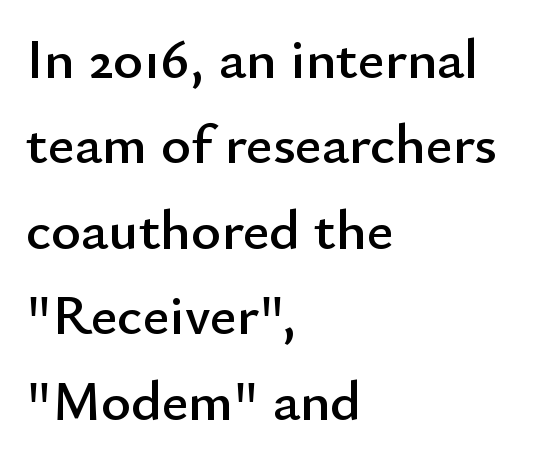
The image shows 57 px sans-serif type, upright; set left-aligned, normal line spacing (1.5x), normal letter spacing, not underlined; low stroke contrast and a small x-height.
